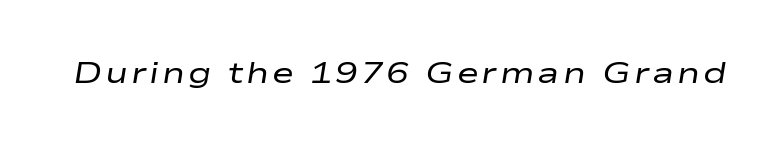
The image shows 30 px regular-weight, wide type, italic (leaning right); set not underlined; low stroke contrast and a medium x-height.
